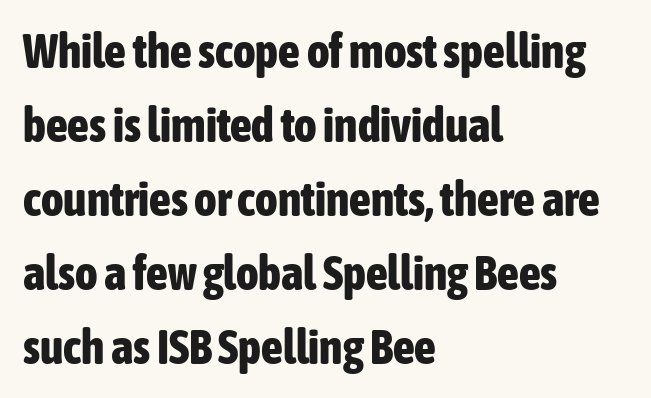
The image shows 48 px bold, condensed sans-serif type, upright; set left-aligned, normal line spacing (1.54x), normal letter spacing, not underlined; low stroke contrast and a medium x-height.
